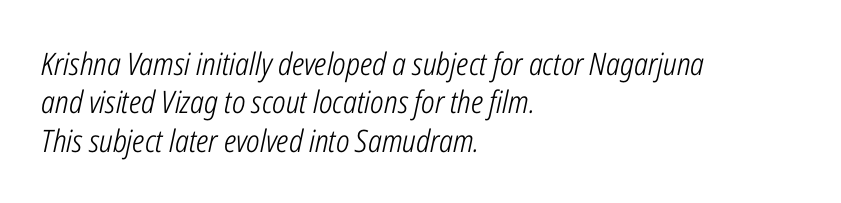
{"italic": "yes", "lean": "right", "slant_degrees": 12, "bold": "no", "weight": "light", "width": "condensed", "stroke_contrast": "low", "x_height": "medium", "monospaced": "no", "underline": "no", "align": "left", "line_spacing_ratio": 1.24, "letter_spacing": "normal", "letter_spacing_em": 0.0, "glyph_px": 31}
